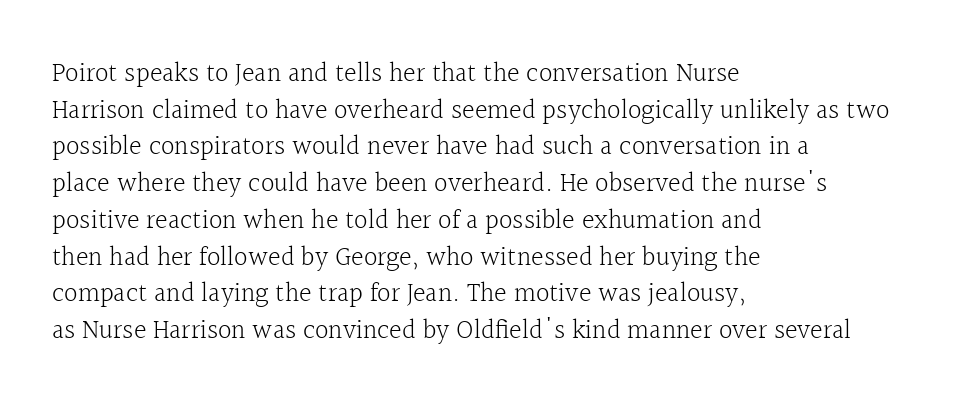
Q: Is the text bold? A: No.
Q: Is the text italic (slanted)? A: No, it is upright.
Q: Is the text underlined? A: No.
Q: How is the paragraph aligned? A: Left-aligned.
Q: Is the spacing between letters normal or unusually wide? A: Normal.
Q: Is the spacing between lines tight, normal or loose? A: Normal.
